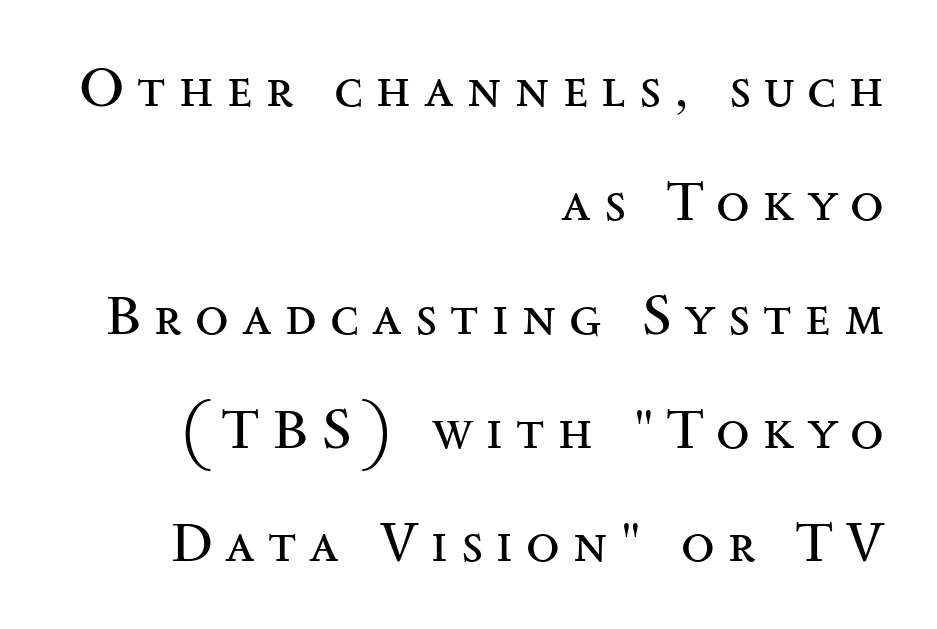
Airy leading. Caption: face not bold, strokes unweighted. Casual observation: everything's shoved over to the right. In terms of posture, this sample is upright. Note the varied advance widths — an 'i' is clearly narrower than an 'm'. Letters rest on an invisible, unmarked baseline.
